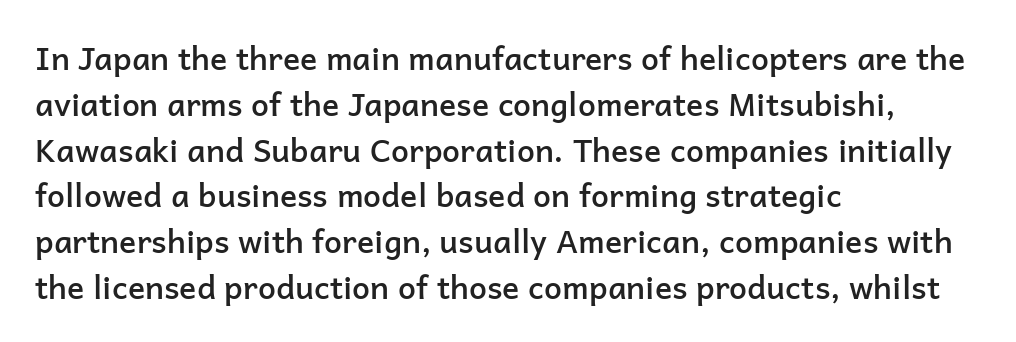
Regular leading. The face used here is proportionally spaced, like ordinary book or web type. A clean baseline with only descenders dipping below it. All the whitespace from short lines collects on the right. You can tell from the bare stems that sans-serif type was used. Tracking here is standard; glyphs follow each other at the usual distance.
